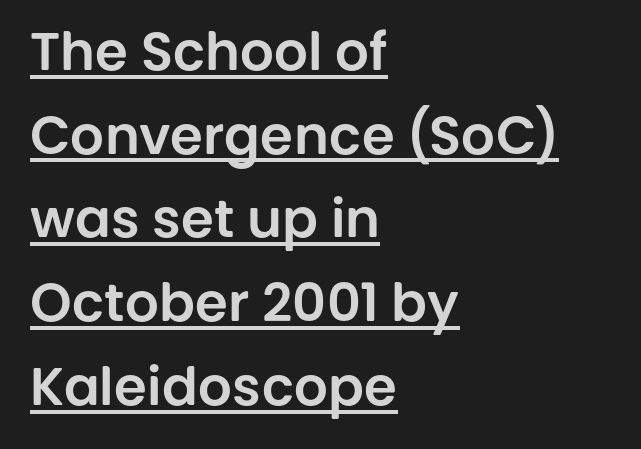
If you drew a line through each stem, it would be perfectly vertical. Students, observe: this is what conventionally led text looks like. The horizontal fit of the characters is conventional and even. Is this a fixed-width face? No — the glyphs have proportional, varying widths. A typographer would call this underscored text. These lines are composed in type without serifs.
